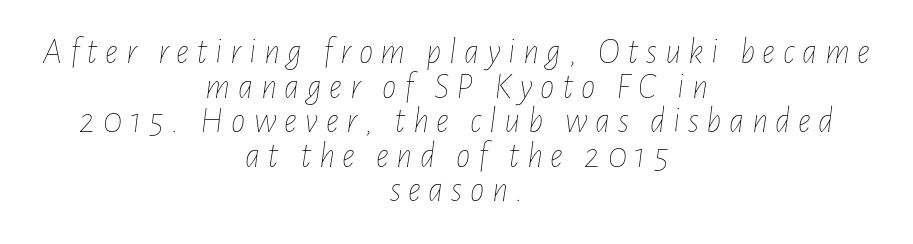
The image shows 36 px thin, condensed type, italic (leaning right); set centered, tight line spacing (0.96x), unusually wide letter spacing (+0.21 em), not underlined; low stroke contrast and a medium x-height.
